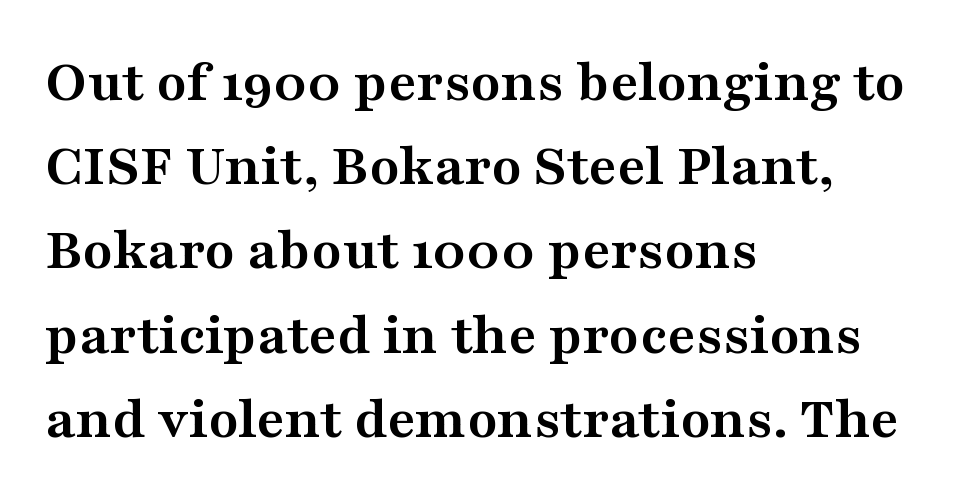
Quick note: interline space is typical. Unlike a clean sans, this face finishes its strokes with serifs. The gap between lines stays unmarked. The face used here is proportionally spaced, like ordinary book or web type.
